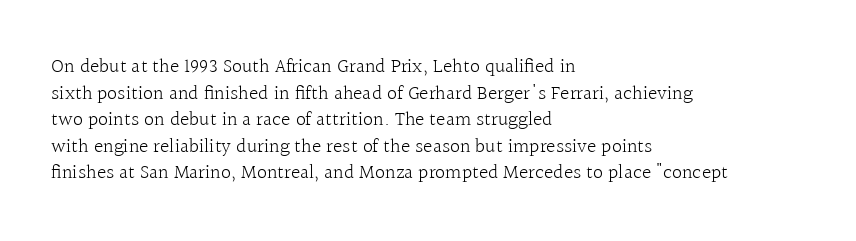
The image shows 20 px text type, upright; set left-aligned, normal line spacing (1.33x), normal letter spacing, not underlined.
